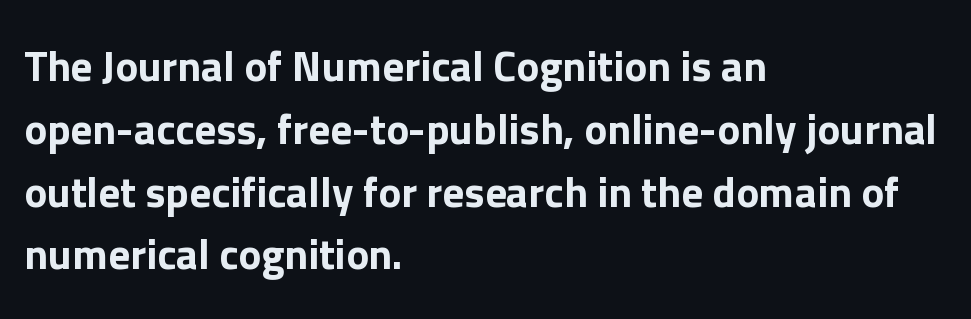
The image shows 43 px sans-serif type, upright; set left-aligned, normal line spacing (1.46x), normal letter spacing, not underlined; low stroke contrast and a medium x-height.
